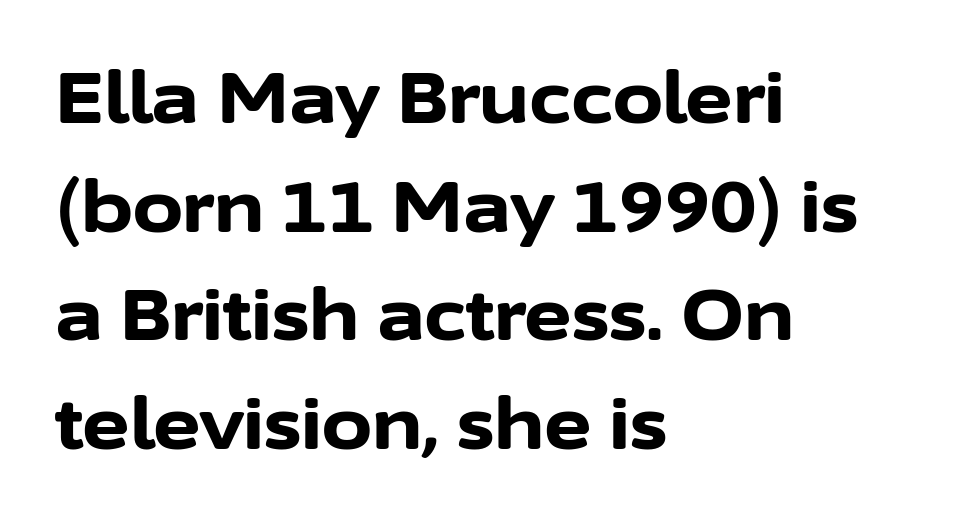
Q: Is the text bold? A: Yes.
Q: Is the text italic (slanted)? A: No, it is upright.
Q: Is the typeface a serif or a sans-serif typeface? A: Sans-serif.
Q: Is the text underlined? A: No.
Q: How is the paragraph aligned? A: Left-aligned.
Q: Is the spacing between letters normal or unusually wide? A: Normal.
Q: Is the spacing between lines tight, normal or loose? A: Normal.
Q: Width (condensed, normal, or wide)? A: Normal.
Q: Stroke contrast? A: Low.
Q: x-height? A: Medium.
Q: Monospaced? A: No.
